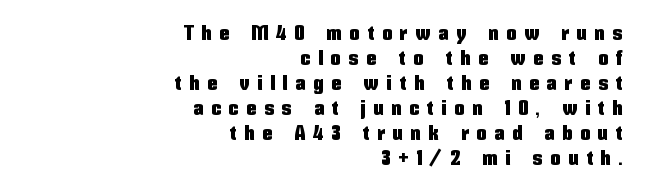
{"italic": "no", "underline": "no", "align": "right", "line_spacing": "normal", "line_spacing_ratio": 1.25, "letter_spacing": "wide", "letter_spacing_em": 0.4, "glyph_px": 20}
